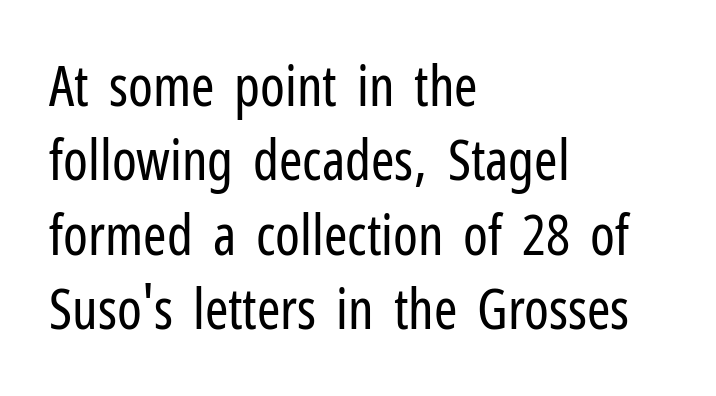
Q: Is the text bold? A: No.
Q: Is the text italic (slanted)? A: No, it is upright.
Q: Is the typeface a serif or a sans-serif typeface? A: Sans-serif.
Q: Is the text underlined? A: No.
Q: How is the paragraph aligned? A: Left-aligned.
Q: Is the spacing between letters normal or unusually wide? A: Normal.
Q: Is the spacing between lines tight, normal or loose? A: Normal.
Q: Width (condensed, normal, or wide)? A: Condensed.
Q: Stroke contrast? A: Low.
Q: x-height? A: Medium.
Q: Monospaced? A: No.
